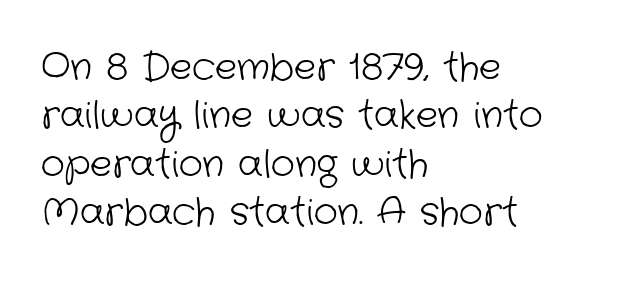
{"serif": "no", "bold": "no", "weight": "light", "width": "normal", "stroke_contrast": "low", "x_height": "medium", "monospaced": "no", "underline": "no", "align": "left", "line_spacing": "normal", "line_spacing_ratio": 1.31, "letter_spacing": "normal", "letter_spacing_em": 0.0, "glyph_px": 37}
